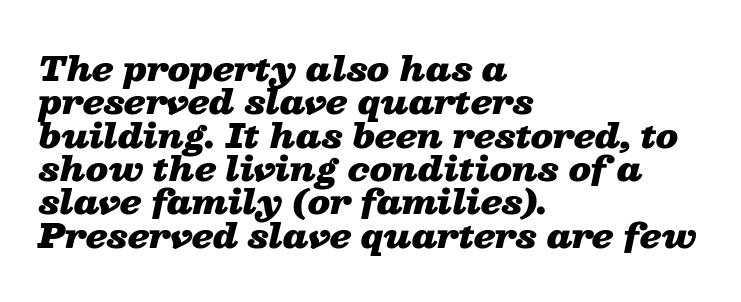
The image shows 33 px heavy, wide type, italic (leaning right); set left-aligned, tight line spacing (1.01x), normal letter spacing, not underlined; low stroke contrast and a medium x-height.
